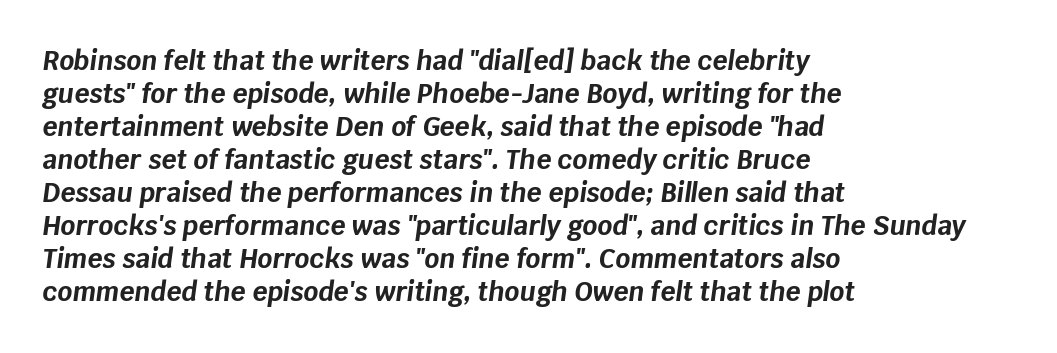
{"italic": "yes", "lean": "right", "slant_degrees": 8, "bold": "yes", "underline": "no", "align": "left", "line_spacing": "normal", "line_spacing_ratio": 1.27, "letter_spacing": "normal", "letter_spacing_em": 0.0, "glyph_px": 26}
